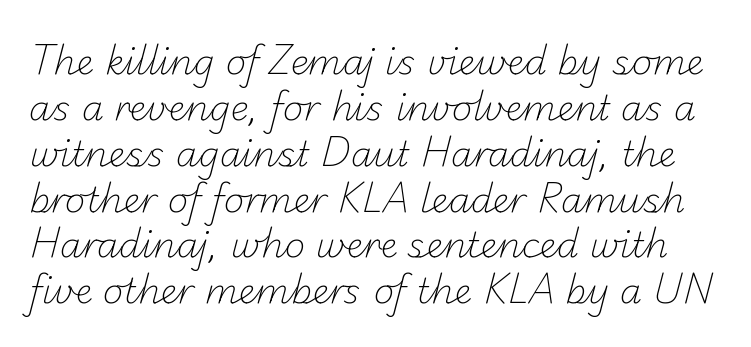
The image shows 35 px light sans-serif type; set normal line spacing (1.31x), normal letter spacing, not underlined; low stroke contrast and a small x-height.
